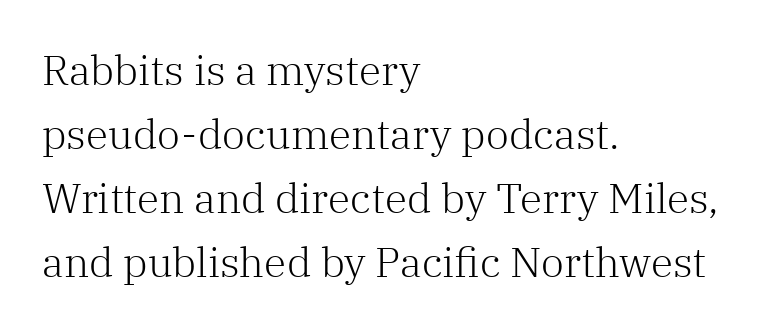
The image shows 41 px light serif type, upright; set left-aligned, normal line spacing (1.56x), normal letter spacing, not underlined; low stroke contrast and a medium x-height.
